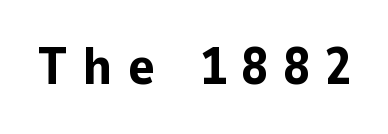
{"serif": "no", "italic": "no", "bold": "yes", "weight": "bold", "width": "normal", "stroke_contrast": "low", "x_height": "medium", "monospaced": "no", "underline": "no", "letter_spacing": "wide", "letter_spacing_em": 0.3, "glyph_px": 52}
